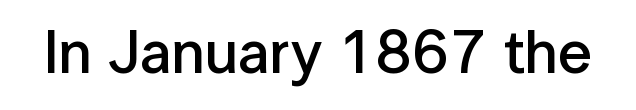
Q: Is the text bold? A: Semi-bold.
Q: Is the text italic (slanted)? A: No, it is upright.
Q: Is the typeface a serif or a sans-serif typeface? A: Sans-serif.
Q: Is the text underlined? A: No.
Q: Is the spacing between letters normal or unusually wide? A: Normal.
Q: Width (condensed, normal, or wide)? A: Normal.
Q: Stroke contrast? A: Low.
Q: x-height? A: Medium.
Q: Monospaced? A: No.
